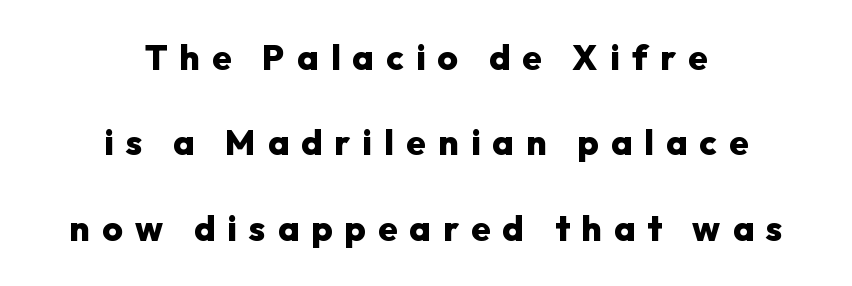
{"serif": "no", "italic": "no", "bold": "yes", "weight": "heavy", "width": "normal", "stroke_contrast": "low", "x_height": "medium", "monospaced": "no", "underline": "no", "align": "center", "line_spacing": "loose", "line_spacing_ratio": 2.44, "letter_spacing": "wide", "letter_spacing_em": 0.35, "glyph_px": 35}
